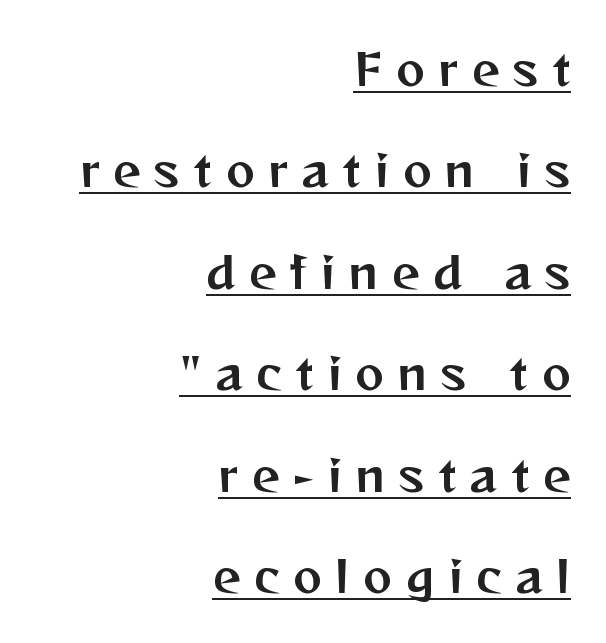
Compared with typical paragraphs, the rows here are farther apart. A typesetter would call this proportional, since set widths differ per character. Leftover space on each line is placed entirely before the opening word. This is roman type, the default non-slanted kind.
